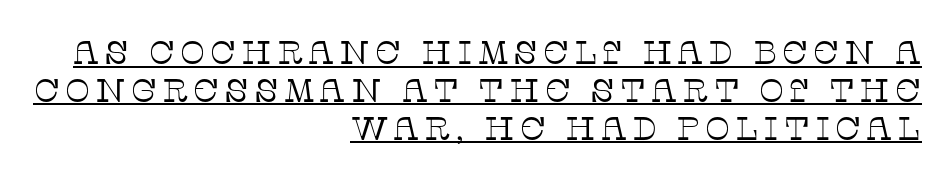
{"serif": "yes", "italic": "no", "bold": "no", "weight": "thin", "width": "normal", "stroke_contrast": "low", "x_height": "large", "monospaced": "no", "underline": "yes", "align": "right", "line_spacing": "tight", "line_spacing_ratio": 1.15, "glyph_px": 33}
